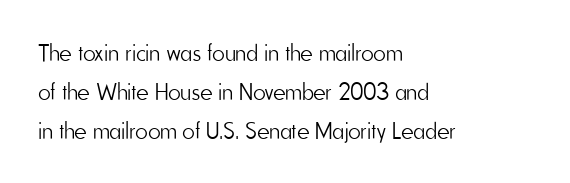
Bare-footed words on every line. Nothing unusual about the tracking: characters are spaced as the font intends. The paragraph has a hard left edge and a soft right edge. Style check: upright.
